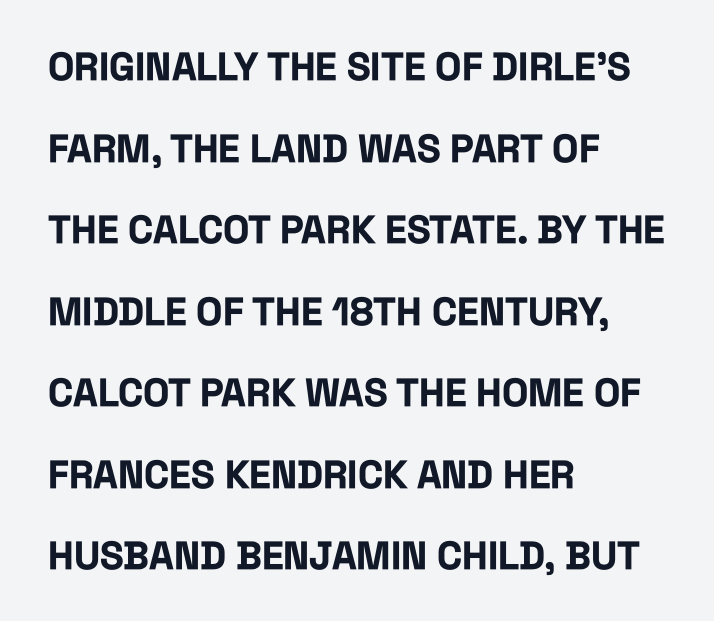
Q: Is the text bold? A: Yes.
Q: Is the text italic (slanted)? A: No, it is upright.
Q: Is the typeface a serif or a sans-serif typeface? A: Sans-serif.
Q: Is the text underlined? A: No.
Q: How is the paragraph aligned? A: Left-aligned.
Q: Is the spacing between letters normal or unusually wide? A: Normal.
Q: Is the spacing between lines tight, normal or loose? A: Loose.
Q: Width (condensed, normal, or wide)? A: Condensed.
Q: Stroke contrast? A: Low.
Q: x-height? A: Large.
Q: Monospaced? A: No.
